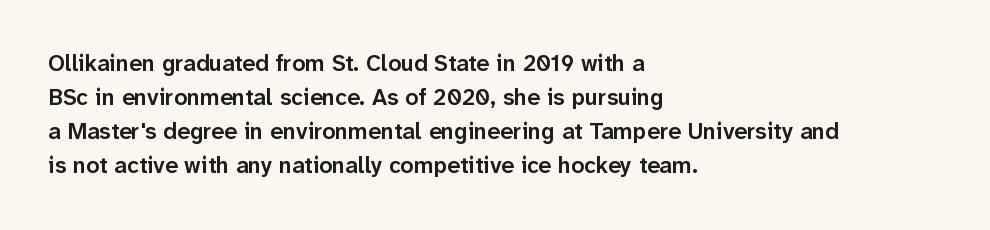
Q: Is the text bold? A: Semi-bold.
Q: Is the text italic (slanted)? A: No, it is upright.
Q: Is the text underlined? A: No.
Q: How is the paragraph aligned? A: Left-aligned.
Q: Is the spacing between letters normal or unusually wide? A: Normal.
Q: Is the spacing between lines tight, normal or loose? A: Normal.
